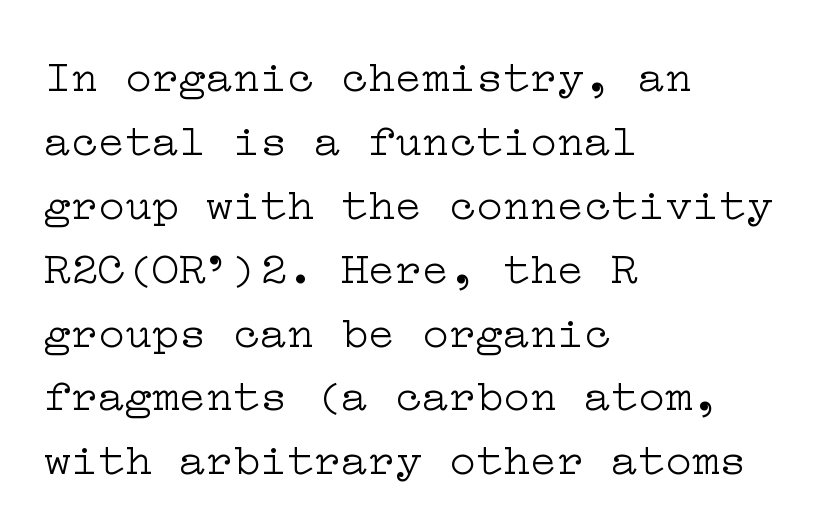
Q: Is the text bold? A: No.
Q: Is the text italic (slanted)? A: No, it is upright.
Q: Is the typeface a serif or a sans-serif typeface? A: Serif.
Q: Is the text underlined? A: No.
Q: How is the paragraph aligned? A: Left-aligned.
Q: Is the spacing between letters normal or unusually wide? A: Normal.
Q: Is the spacing between lines tight, normal or loose? A: Normal.
Q: Width (condensed, normal, or wide)? A: Wide.
Q: Stroke contrast? A: Low.
Q: x-height? A: Medium.
